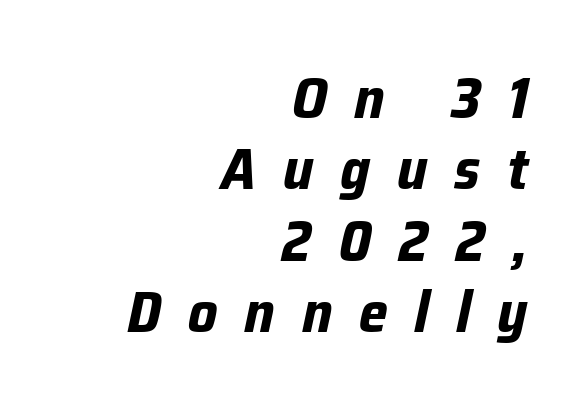
{"italic": "yes", "lean": "right", "slant_degrees": 12, "bold": "yes", "weight": "bold", "width": "normal", "stroke_contrast": "low", "x_height": "medium", "monospaced": "no", "underline": "no", "align": "right", "line_spacing_ratio": 1.23, "letter_spacing": "wide", "letter_spacing_em": 0.46, "glyph_px": 58}
